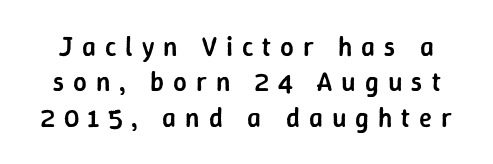
{"italic": "no", "bold": "semi", "underline": "no", "line_spacing": "normal", "line_spacing_ratio": 1.31, "letter_spacing": "wide", "letter_spacing_em": 0.33, "glyph_px": 27}
